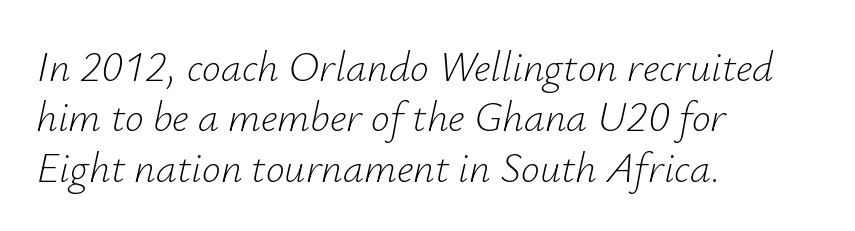
The image shows 42 px light type, italic (leaning right); set left-aligned, line spacing 1.2x, normal letter spacing, not underlined; low stroke contrast and a small x-height.
